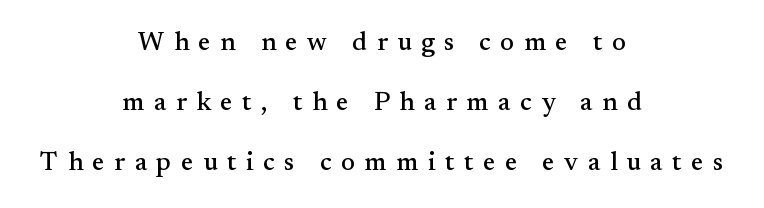
{"italic": "no", "underline": "no", "align": "center", "line_spacing": "loose", "line_spacing_ratio": 2.31, "letter_spacing": "wide", "letter_spacing_em": 0.37, "glyph_px": 26}
